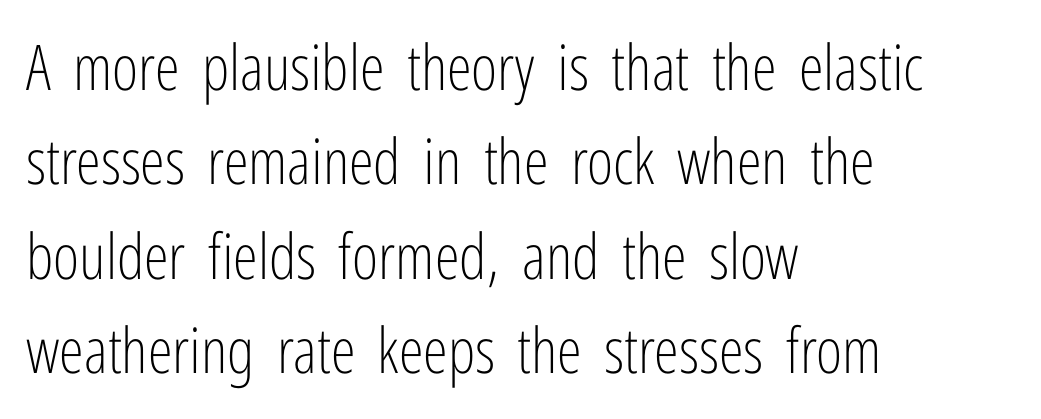
Q: Is the text bold? A: No.
Q: Is the text italic (slanted)? A: No, it is upright.
Q: Is the typeface a serif or a sans-serif typeface? A: Sans-serif.
Q: Is the text underlined? A: No.
Q: How is the paragraph aligned? A: Left-aligned.
Q: Is the spacing between letters normal or unusually wide? A: Normal.
Q: Is the spacing between lines tight, normal or loose? A: Normal.
Q: Width (condensed, normal, or wide)? A: Condensed.
Q: Stroke contrast? A: Low.
Q: x-height? A: Medium.
Q: Monospaced? A: No.
